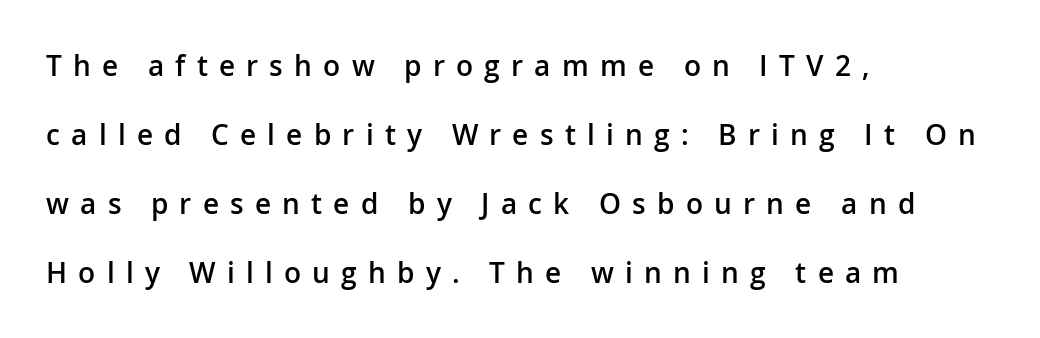
Tracking here is generous; glyphs stand well apart from one another. Each letter keeps its own natural width here, so spacing adapts to shape. This rendering features lettering with no underline. A sans-serif font was chosen for this passage. Notice the wide empty band between every row — that's loose leading.
